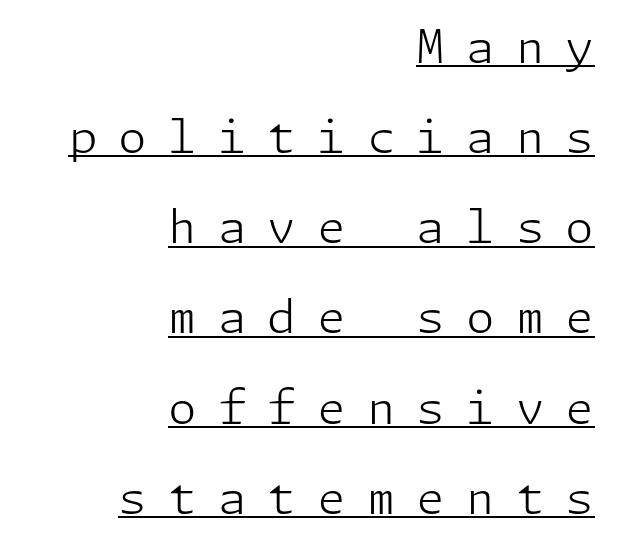
{"serif": "no", "italic": "no", "bold": "no", "weight": "light", "width": "normal", "stroke_contrast": "low", "x_height": "medium", "underline": "yes", "align": "right", "line_spacing": "loose", "line_spacing_ratio": 1.96, "letter_spacing": "wide", "letter_spacing_em": 0.46, "glyph_px": 46}
